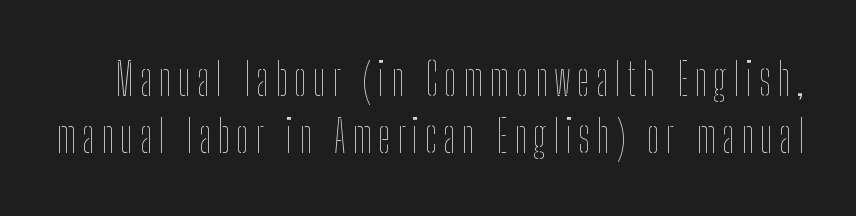
The image shows 44 px thin, condensed type, upright; set normal line spacing (1.3x), not underlined; low stroke contrast and a medium x-height.
